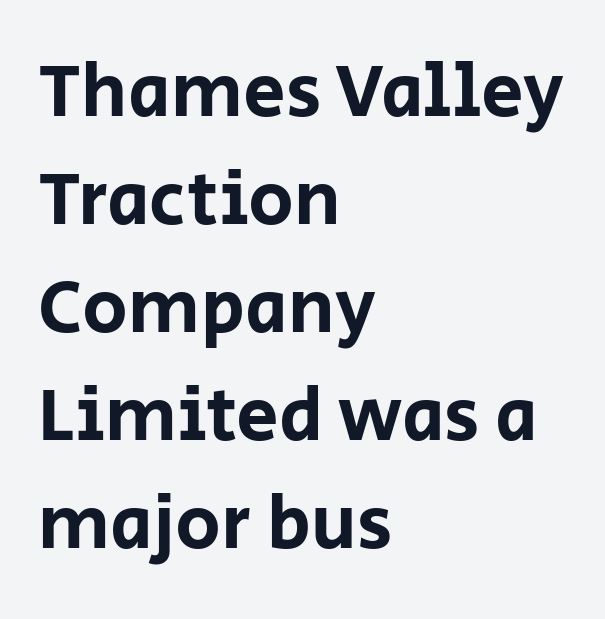
Q: Is the text italic (slanted)? A: No, it is upright.
Q: Is the typeface a serif or a sans-serif typeface? A: Sans-serif.
Q: Is the text underlined? A: No.
Q: How is the paragraph aligned? A: Left-aligned.
Q: Is the spacing between letters normal or unusually wide? A: Normal.
Q: Is the spacing between lines tight, normal or loose? A: Normal.
Q: Width (condensed, normal, or wide)? A: Normal.
Q: Stroke contrast? A: Low.
Q: x-height? A: Large.
Q: Monospaced? A: No.
